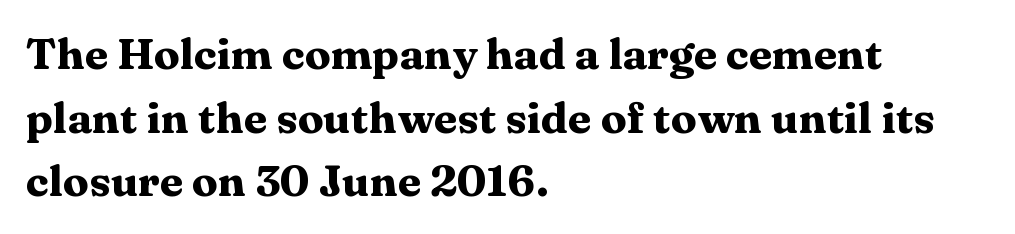
{"serif": "yes", "italic": "no", "bold": "yes", "weight": "heavy", "width": "wide", "stroke_contrast": "medium", "x_height": "medium", "monospaced": "no", "underline": "no", "align": "left", "line_spacing": "normal", "line_spacing_ratio": 1.48, "letter_spacing": "normal", "letter_spacing_em": 0.0, "glyph_px": 43}
